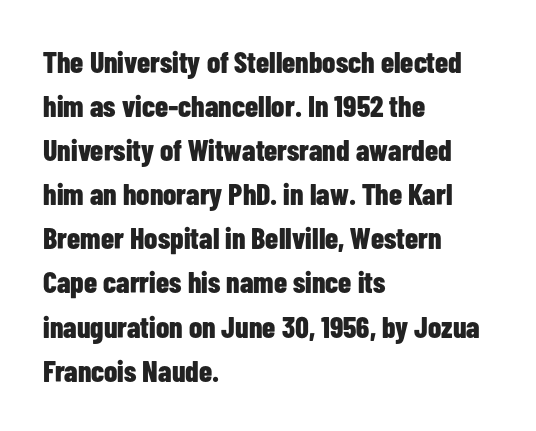
The image shows 30 px bold, condensed sans-serif type, upright; set left-aligned, normal line spacing (1.47x), normal letter spacing, not underlined; low stroke contrast and a medium x-height.
